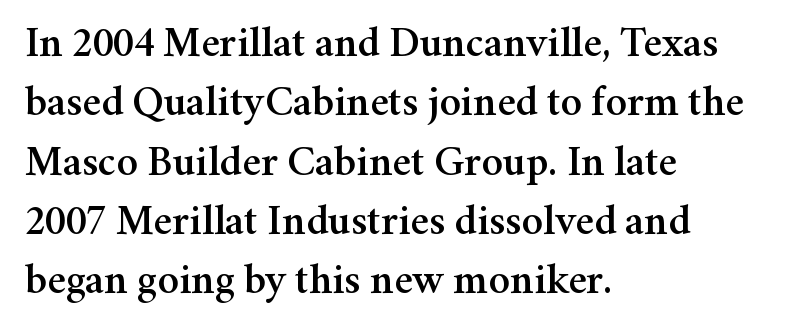
The image shows 43 px serif type, upright; set left-aligned, normal line spacing (1.38x), normal letter spacing, not underlined; medium stroke contrast and a medium x-height.
